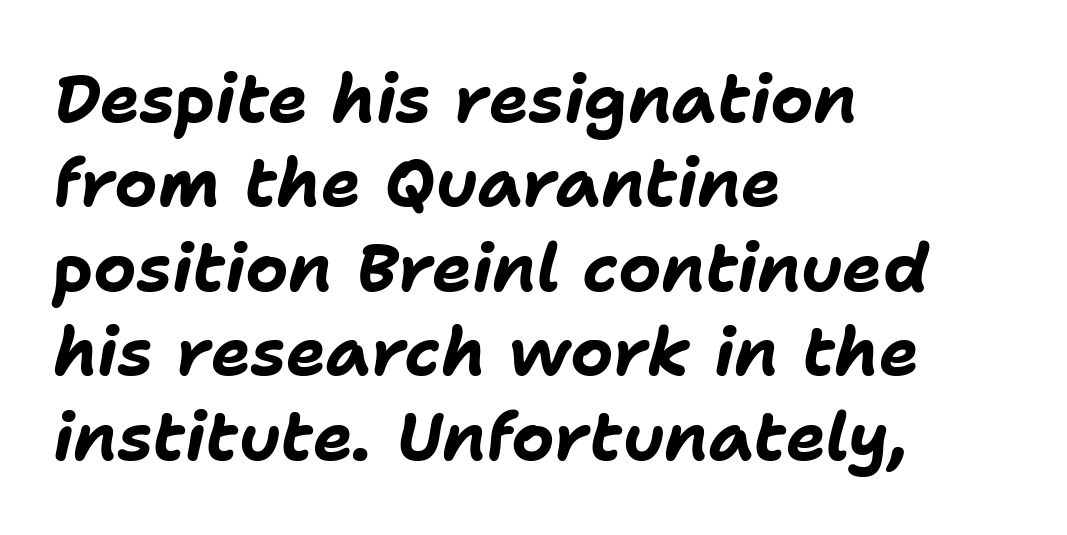
Q: Is the text bold? A: Yes.
Q: Is the text italic (slanted)? A: Yes, it leans right by about 11 degrees.
Q: Is the text underlined? A: No.
Q: How is the paragraph aligned? A: Left-aligned.
Q: Is the spacing between letters normal or unusually wide? A: Normal.
Q: Is the spacing between lines tight, normal or loose? A: Normal.
Q: Width (condensed, normal, or wide)? A: Normal.
Q: Stroke contrast? A: Low.
Q: x-height? A: Medium.
Q: Monospaced? A: No.
